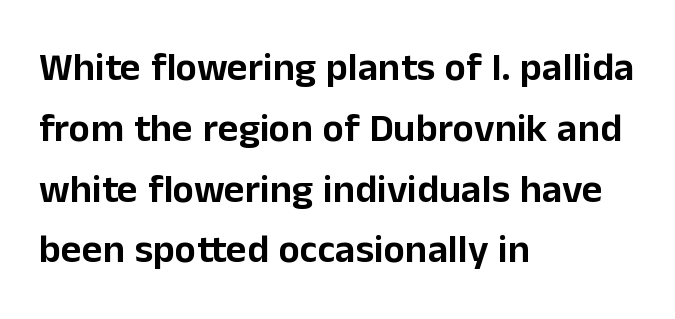
This sample uses plain, unmodified letter spacing. Stroke terminals: plain, sans-serif. Whoever set this chose a conventional vertical rhythm. In terms of posture, this sample is upright.
